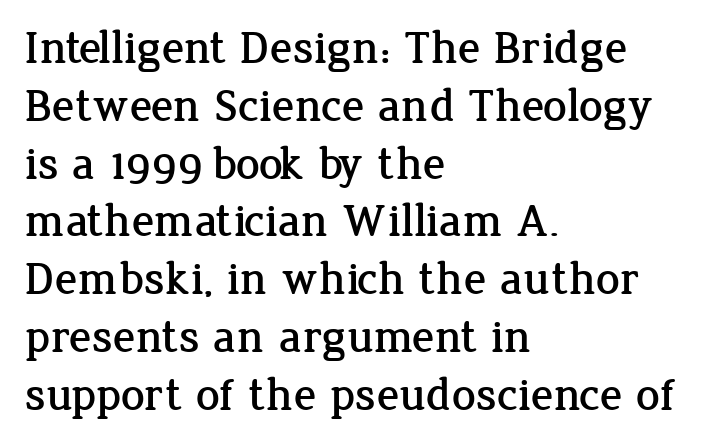
The image shows 47 px serif type, upright; set left-aligned, line spacing 1.23x, normal letter spacing, not underlined; low stroke contrast and a medium x-height.
